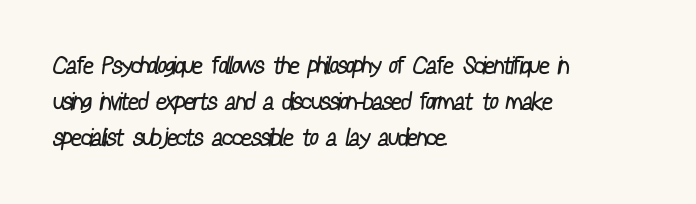
{"bold": "no", "underline": "no", "align": "left", "line_spacing": "normal", "line_spacing_ratio": 1.51, "letter_spacing": "normal", "letter_spacing_em": 0.0, "glyph_px": 24}
